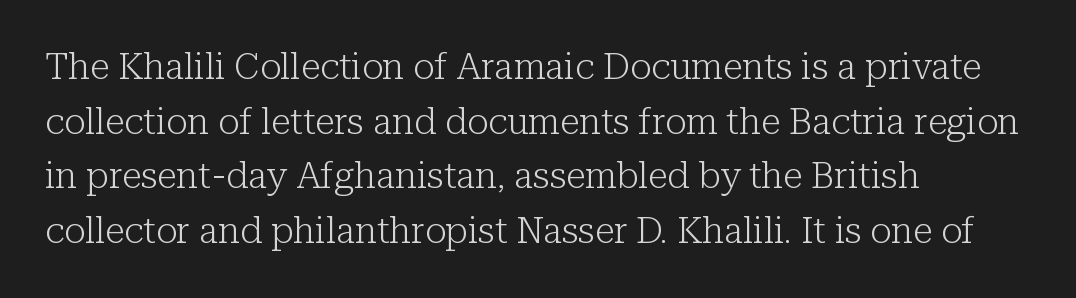
Q: Is the text bold? A: No.
Q: Is the text italic (slanted)? A: No, it is upright.
Q: Is the typeface a serif or a sans-serif typeface? A: Serif.
Q: Is the text underlined? A: No.
Q: How is the paragraph aligned? A: Left-aligned.
Q: Is the spacing between letters normal or unusually wide? A: Normal.
Q: Is the spacing between lines tight, normal or loose? A: Normal.
Q: Width (condensed, normal, or wide)? A: Normal.
Q: Stroke contrast? A: Low.
Q: x-height? A: Medium.
Q: Monospaced? A: No.
